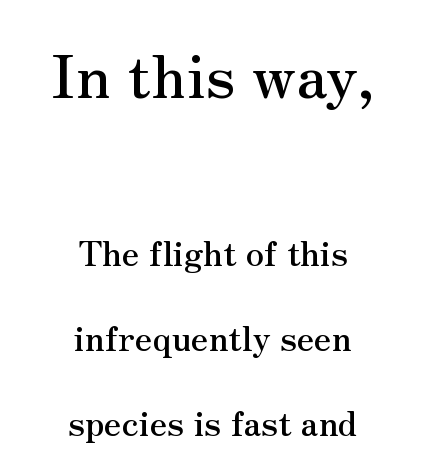
Q: Is the text italic (slanted)? A: No, it is upright.
Q: Is the typeface a serif or a sans-serif typeface? A: Serif.
Q: Is the text underlined? A: No.
Q: How is the paragraph aligned? A: Centered.
Q: Is the spacing between letters normal or unusually wide? A: Normal.
Q: Is the spacing between lines tight, normal or loose? A: Loose.
Q: Which block of text is set in a larger size, the first (top) or the second (bottom)? A: The first (top) one.
Q: Width (condensed, normal, or wide)? A: Normal.
Q: Stroke contrast? A: Medium.
Q: x-height? A: Small.
Q: Monospaced? A: No.
